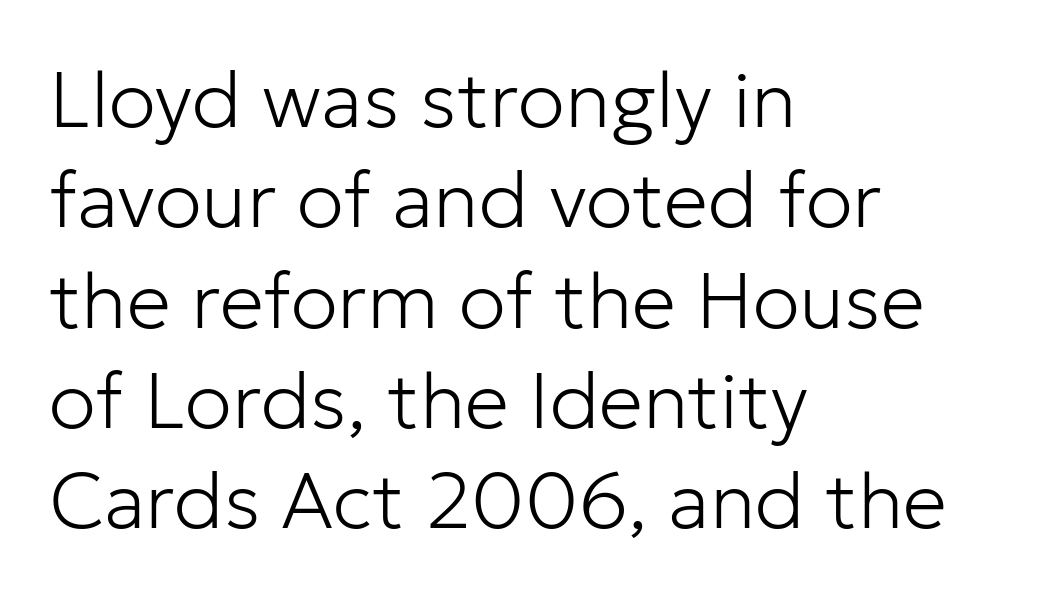
The image shows 79 px light sans-serif type, upright; set left-aligned, normal line spacing (1.27x), normal letter spacing, not underlined; low stroke contrast and a medium x-height.
